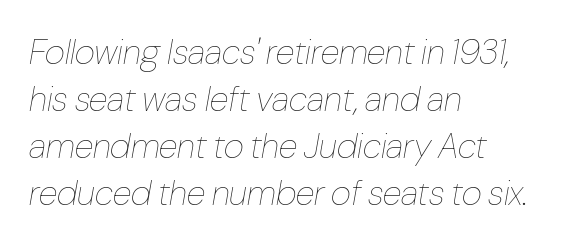
{"italic": "yes", "lean": "right", "slant_degrees": 10, "bold": "no", "weight": "thin", "width": "condensed", "stroke_contrast": "low", "x_height": "medium", "monospaced": "no", "underline": "no", "align": "left", "line_spacing": "normal", "line_spacing_ratio": 1.34, "letter_spacing": "normal", "letter_spacing_em": 0.0, "glyph_px": 35}
